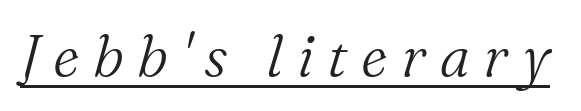
Q: Is the text bold? A: No.
Q: Is the text italic (slanted)? A: Yes, it leans right by about 16 degrees.
Q: Is the typeface a serif or a sans-serif typeface? A: Serif.
Q: Is the text underlined? A: Yes.
Q: Is the spacing between letters normal or unusually wide? A: Unusually wide.
Q: Width (condensed, normal, or wide)? A: Normal.
Q: Stroke contrast? A: Medium.
Q: x-height? A: Medium.
Q: Monospaced? A: No.
